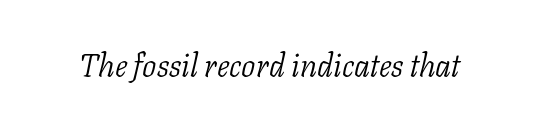
Q: Is the text bold? A: No.
Q: Is the text italic (slanted)? A: Yes, it leans right by about 11 degrees.
Q: Is the typeface a serif or a sans-serif typeface? A: Serif.
Q: Is the text underlined? A: No.
Q: Is the spacing between letters normal or unusually wide? A: Normal.
Q: Width (condensed, normal, or wide)? A: Normal.
Q: Stroke contrast? A: Low.
Q: x-height? A: Medium.
Q: Monospaced? A: No.
